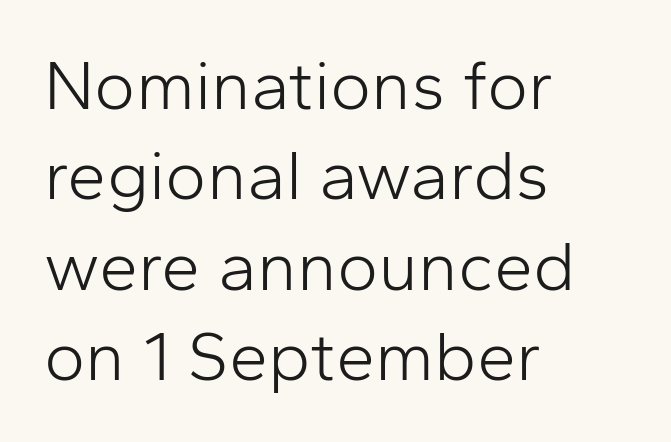
{"serif": "no", "italic": "no", "bold": "no", "weight": "light", "width": "normal", "stroke_contrast": "low", "x_height": "medium", "monospaced": "no", "underline": "no", "align": "left", "line_spacing": "normal", "line_spacing_ratio": 1.29, "letter_spacing": "normal", "letter_spacing_em": 0.0, "glyph_px": 70}
